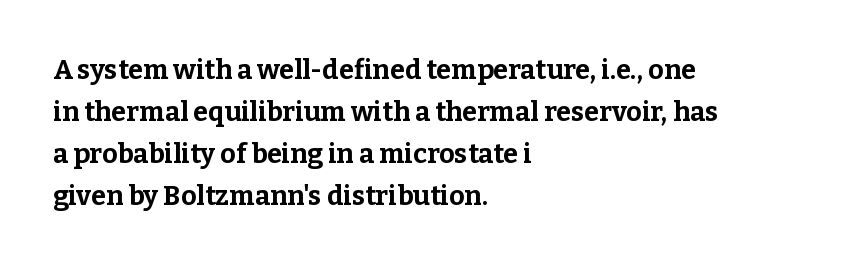
Q: Is the text bold? A: Yes.
Q: Is the text italic (slanted)? A: No, it is upright.
Q: Is the text underlined? A: No.
Q: How is the paragraph aligned? A: Left-aligned.
Q: Is the spacing between letters normal or unusually wide? A: Normal.
Q: Is the spacing between lines tight, normal or loose? A: Normal.
